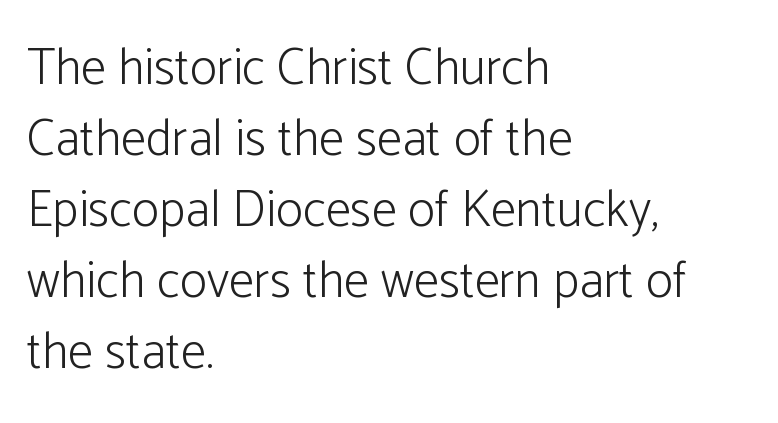
The image shows 51 px light sans-serif type, upright; set left-aligned, normal line spacing (1.39x), normal letter spacing, not underlined; low stroke contrast and a medium x-height.
